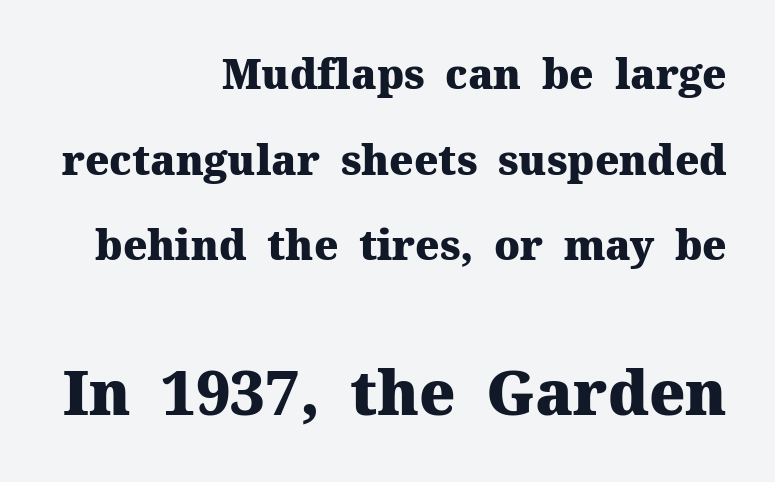
{"serif": "yes", "italic": "no", "bold": "yes", "weight": "heavy", "width": "normal", "stroke_contrast": "medium", "x_height": "medium", "monospaced": "no", "underline": "no", "align": "right", "line_spacing": "loose", "line_spacing_ratio": 2.09, "letter_spacing": "normal", "letter_spacing_em": 0.0, "larger_block": "second", "size_ratio": 1.49, "glyph_px": 61}
